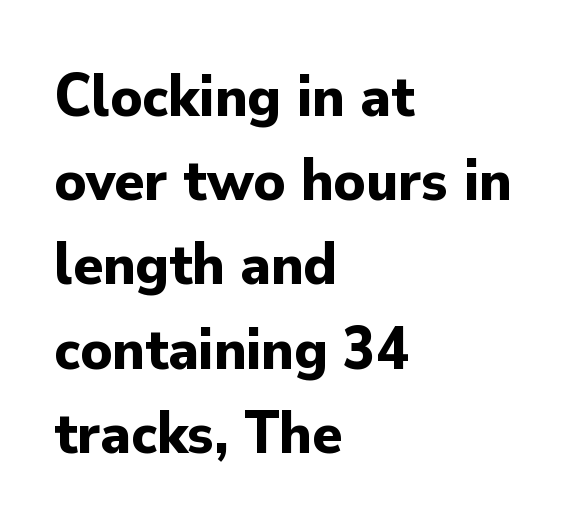
Honestly, the letter spacing is just normal — you wouldn't notice it. Anything drawn beneath the words? Only blank space. The letters stand upright; this is a roman face. This rendering employs a face without finishing strokes, i.e., a sans-serif. Reading down the block, your eye returns to a fixed left position each line. A dark, heavy texture on the line: the type is bold.
